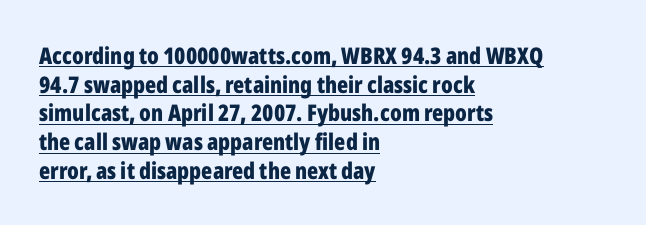
The image shows 23 px bold type, upright; set left-aligned, normal line spacing (1.25x), normal letter spacing, underlined.
